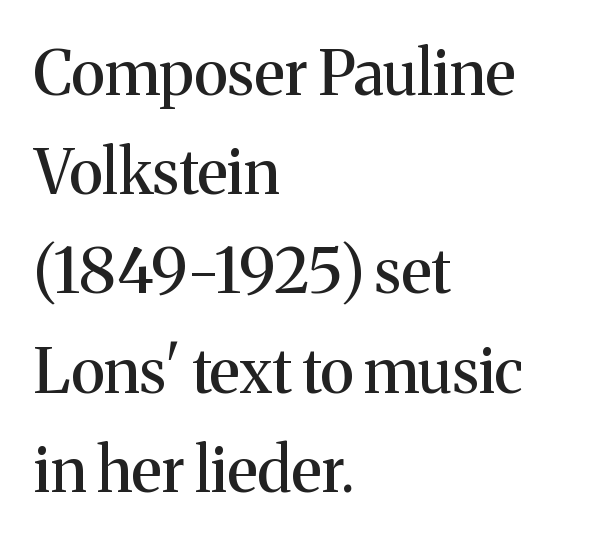
Q: Is the text italic (slanted)? A: No, it is upright.
Q: Is the typeface a serif or a sans-serif typeface? A: Serif.
Q: Is the text underlined? A: No.
Q: How is the paragraph aligned? A: Left-aligned.
Q: Is the spacing between letters normal or unusually wide? A: Normal.
Q: Is the spacing between lines tight, normal or loose? A: Normal.
Q: Width (condensed, normal, or wide)? A: Normal.
Q: Stroke contrast? A: Medium.
Q: x-height? A: Medium.
Q: Monospaced? A: No.
